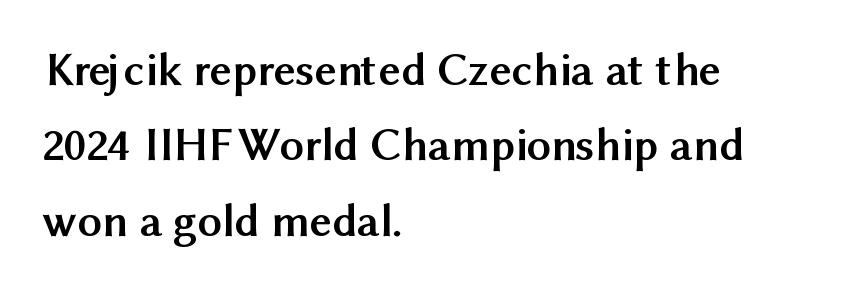
{"serif": "no", "italic": "no", "bold": "yes", "weight": "semibold", "width": "normal", "stroke_contrast": "medium", "x_height": "medium", "monospaced": "no", "underline": "no", "align": "left", "line_spacing": "normal", "line_spacing_ratio": 1.57, "letter_spacing": "normal", "letter_spacing_em": 0.0, "glyph_px": 48}
